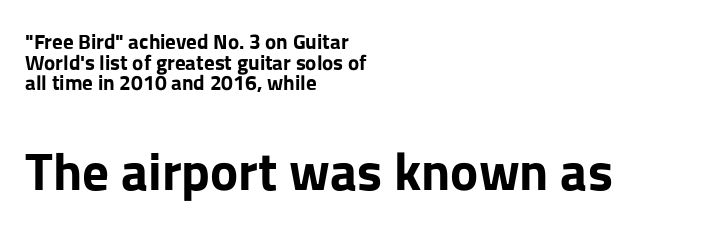
{"serif": "no", "italic": "no", "bold": "yes", "weight": "bold", "width": "normal", "stroke_contrast": "low", "x_height": "medium", "monospaced": "no", "underline": "no", "align": "left", "line_spacing": "tight", "line_spacing_ratio": 0.98, "letter_spacing": "normal", "letter_spacing_em": 0.0, "larger_block": "second", "size_ratio": 2.52, "glyph_px": 53}
